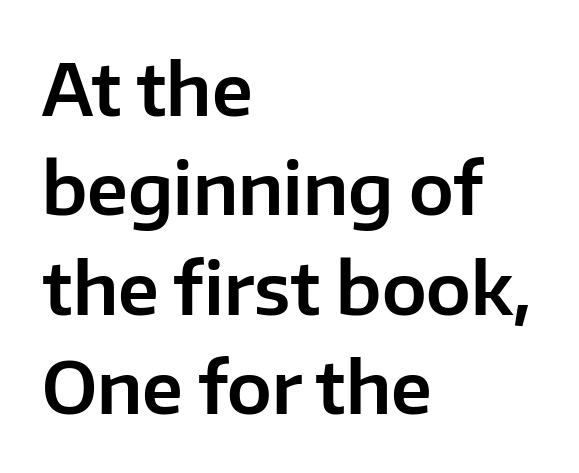
{"serif": "no", "italic": "no", "width": "normal", "stroke_contrast": "low", "x_height": "medium", "monospaced": "no", "underline": "no", "align": "left", "line_spacing": "normal", "line_spacing_ratio": 1.4, "letter_spacing": "normal", "letter_spacing_em": 0.0, "glyph_px": 71}
